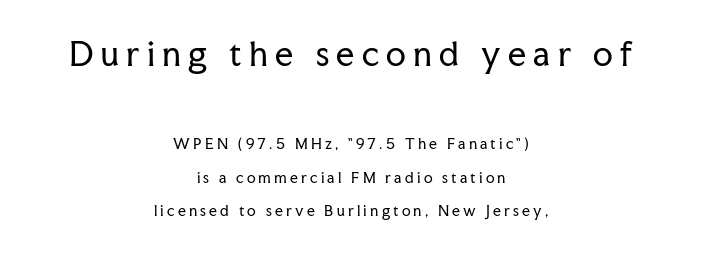
The face used here appears at its bigger size in the upper chunk. Is the block centered? Yes — each line is placed symmetrically about the middle. Is this a fixed-width face? No — the glyphs have proportional, varying widths. The rendering inserts visible extra space after every character. Type style note: has serifs. The passage shown is not bold in any degree.
